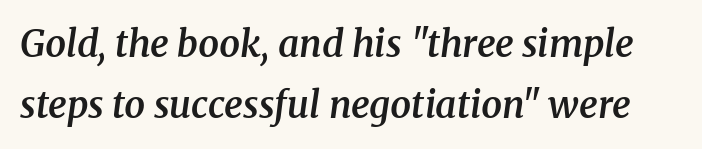
{"serif": "yes", "italic": "yes", "lean": "right", "slant_degrees": 8, "bold": "semi", "weight": "semibold", "width": "normal", "stroke_contrast": "medium", "x_height": "medium", "monospaced": "no", "underline": "no", "line_spacing": "normal", "line_spacing_ratio": 1.64, "letter_spacing": "normal", "letter_spacing_em": 0.0, "glyph_px": 37}
